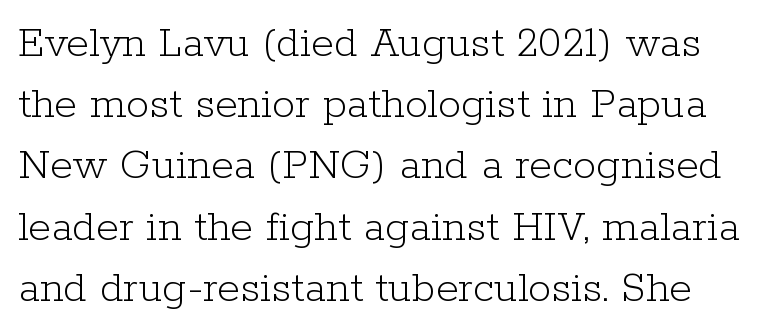
{"serif": "yes", "italic": "no", "bold": "no", "weight": "light", "width": "normal", "stroke_contrast": "low", "x_height": "medium", "monospaced": "no", "underline": "no", "line_spacing": "normal", "line_spacing_ratio": 1.33, "letter_spacing": "normal", "letter_spacing_em": 0.0, "glyph_px": 46}
